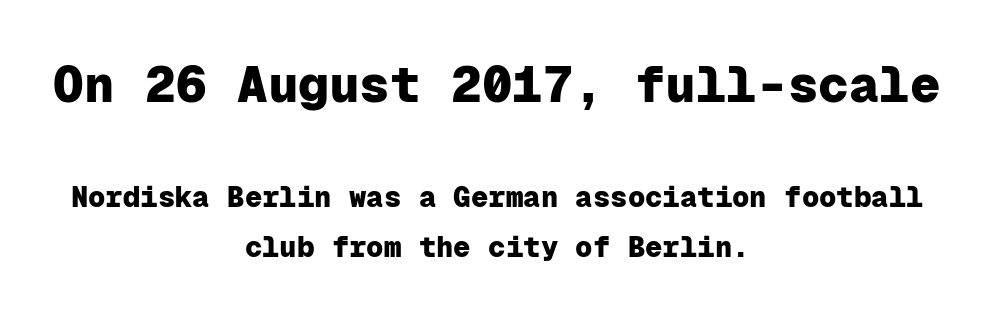
Serifs: no, the terminals of the letterforms are clean. These words are printed bold, with thick strokes throughout. These lines are rendered in a fixed-pitch font. The first block has been scaled up relative to the second.
